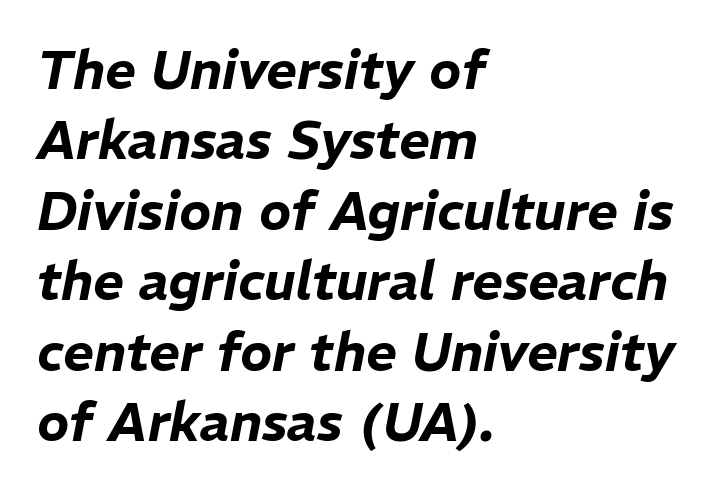
Q: Is the text italic (slanted)? A: Yes, it leans right by about 11 degrees.
Q: Is the text underlined? A: No.
Q: How is the paragraph aligned? A: Left-aligned.
Q: Is the spacing between letters normal or unusually wide? A: Normal.
Q: Is the spacing between lines tight, normal or loose? A: Normal.
Q: Width (condensed, normal, or wide)? A: Normal.
Q: Stroke contrast? A: Low.
Q: x-height? A: Medium.
Q: Monospaced? A: No.
